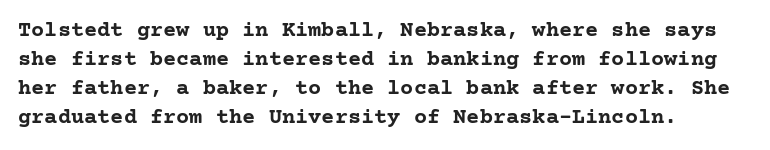
Q: Is the text bold? A: Yes.
Q: Is the text italic (slanted)? A: No, it is upright.
Q: Is the text underlined? A: No.
Q: How is the paragraph aligned? A: Left-aligned.
Q: Is the spacing between letters normal or unusually wide? A: Normal.
Q: Is the spacing between lines tight, normal or loose? A: Normal.
